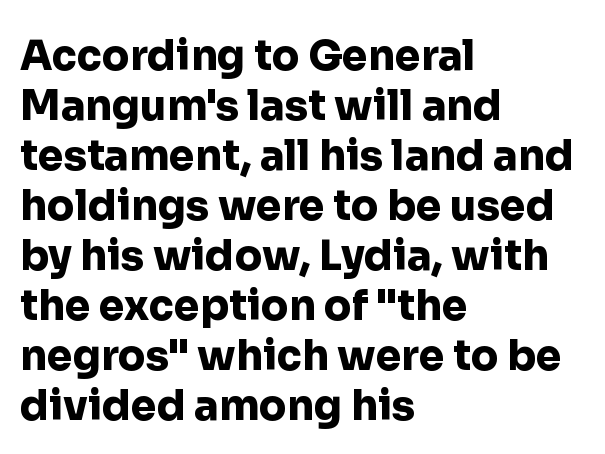
The image shows 41 px heavy sans-serif type, upright; set left-aligned, line spacing 1.22x, normal letter spacing, not underlined; low stroke contrast and a medium x-height.
